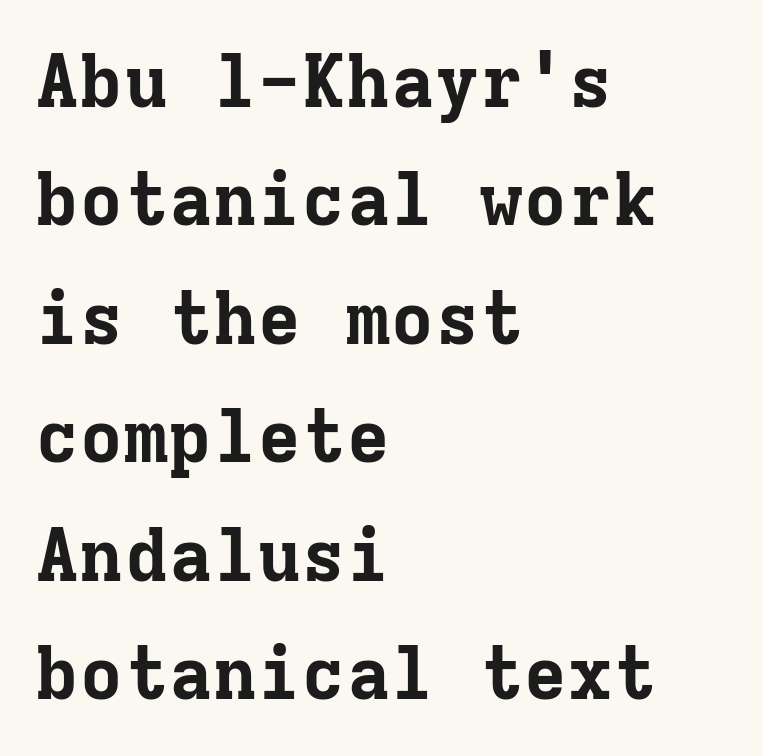
{"serif": "yes", "italic": "no", "bold": "yes", "weight": "bold", "width": "normal", "stroke_contrast": "low", "x_height": "medium", "monospaced": "yes", "underline": "no", "align": "left", "line_spacing": "normal", "line_spacing_ratio": 1.6, "letter_spacing": "normal", "letter_spacing_em": 0.0, "glyph_px": 74}
